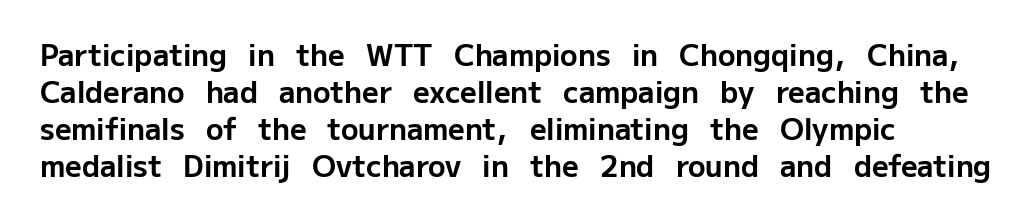
Words appear dense and cohesive because spacing is normal. The rendering anchors every line to the left-hand side. Typographically, this falls in the sans-serif category. Lines of text with bare space underneath. When letters stand straight like this, we call the style roman or upright. Students, observe: this is what conventionally led text looks like.
